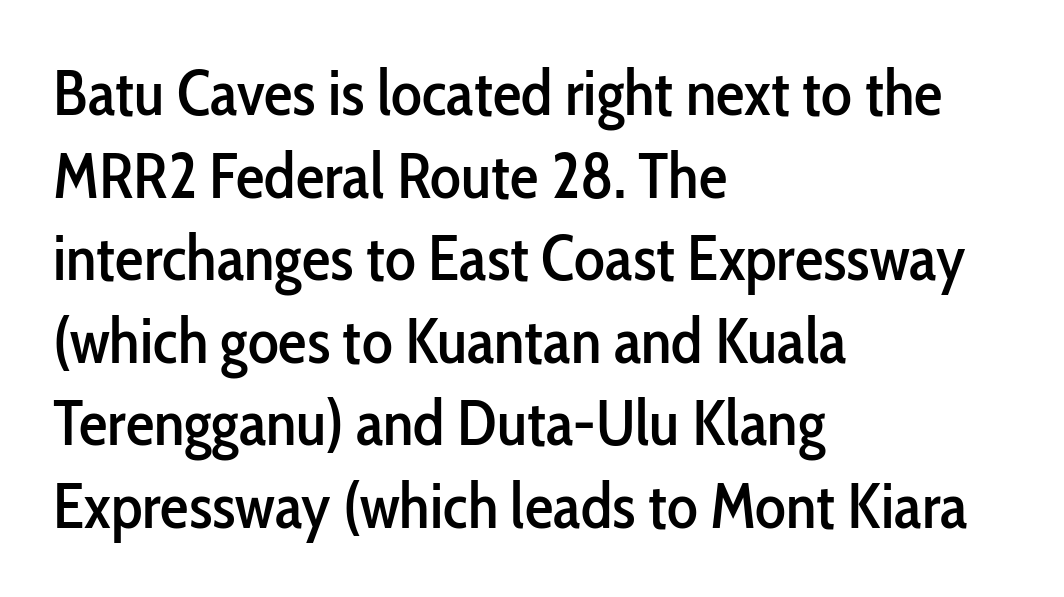
The image shows 64 px condensed sans-serif type, upright; set left-aligned, normal line spacing (1.29x), normal letter spacing, not underlined; low stroke contrast and a medium x-height.
